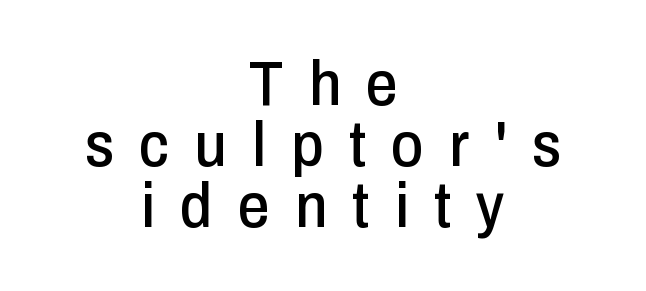
These lines are rendered in a variable-pitch font. The designer dialed line spacing down below the default. No italicization has been applied; the sample stays upright. Typeset on center — no edge is straight. Are there feet on the stems? There aren't — it's a sans. In terms of letterspacing, this is a distinctly airy, spread setting.
